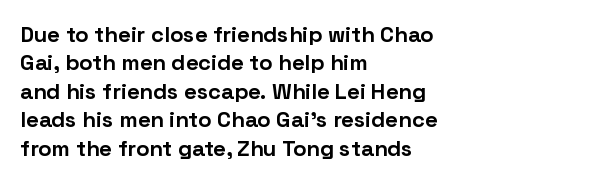
{"italic": "no", "bold": "yes", "underline": "no", "align": "left", "line_spacing": "normal", "line_spacing_ratio": 1.29, "letter_spacing": "normal", "letter_spacing_em": 0.0, "glyph_px": 22}
